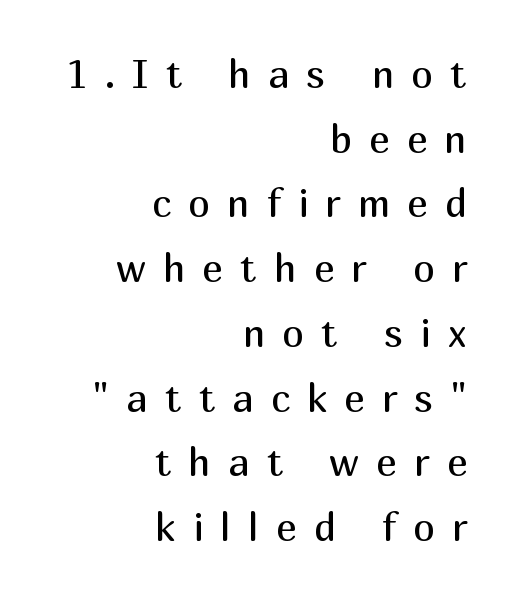
Q: Is the text bold? A: No.
Q: Is the text italic (slanted)? A: No, it is upright.
Q: Is the typeface a serif or a sans-serif typeface? A: Sans-serif.
Q: Is the text underlined? A: No.
Q: How is the paragraph aligned? A: Right-aligned.
Q: Is the spacing between letters normal or unusually wide? A: Unusually wide.
Q: Is the spacing between lines tight, normal or loose? A: Normal.
Q: Width (condensed, normal, or wide)? A: Normal.
Q: Stroke contrast? A: Medium.
Q: x-height? A: Medium.
Q: Monospaced? A: No.
